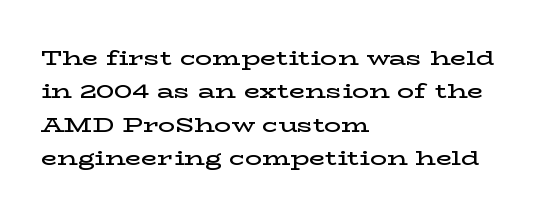
Typographic density is moderately raised because the face is semibold. Letter spacing: default. Vertically, the passage feels balanced, rows spaced as you'd expect. In terms of posture, this sample is upright. These lines stack with their left ends in a neat column.
